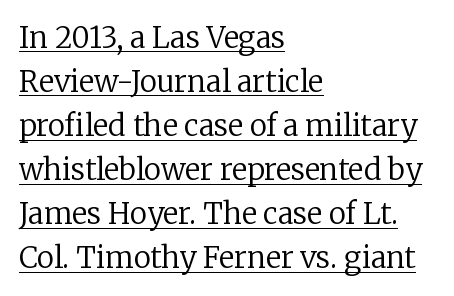
Q: Is the text bold? A: No.
Q: Is the text italic (slanted)? A: No, it is upright.
Q: Is the typeface a serif or a sans-serif typeface? A: Serif.
Q: Is the text underlined? A: Yes.
Q: How is the paragraph aligned? A: Left-aligned.
Q: Is the spacing between letters normal or unusually wide? A: Normal.
Q: Is the spacing between lines tight, normal or loose? A: Normal.
Q: Width (condensed, normal, or wide)? A: Normal.
Q: Stroke contrast? A: Low.
Q: x-height? A: Medium.
Q: Monospaced? A: No.
